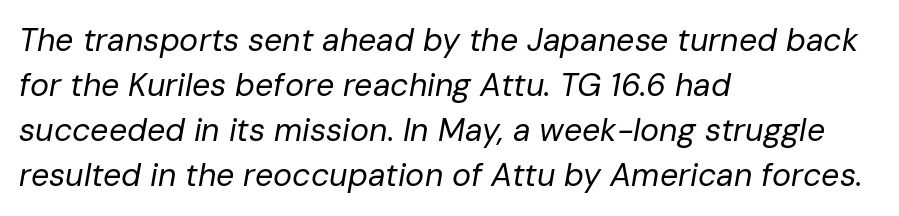
A typesetter would call this zero additional tracking. Nobody drew a line under any word here. The space between consecutive lines is moderate. Note the varied advance widths — an 'i' is clearly narrower than an 'm'. Slant detected: the letters are inclined.
